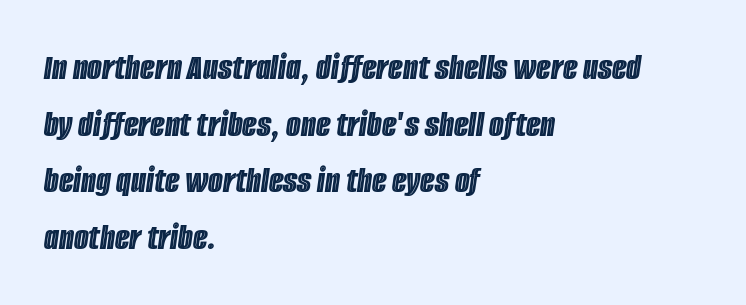
Q: Is the text italic (slanted)? A: Yes, it leans right by about 8 degrees.
Q: Is the text underlined? A: No.
Q: How is the paragraph aligned? A: Left-aligned.
Q: Is the spacing between letters normal or unusually wide? A: Normal.
Q: Is the spacing between lines tight, normal or loose? A: Normal.
Q: Width (condensed, normal, or wide)? A: Condensed.
Q: x-height? A: Large.
Q: Monospaced? A: No.
